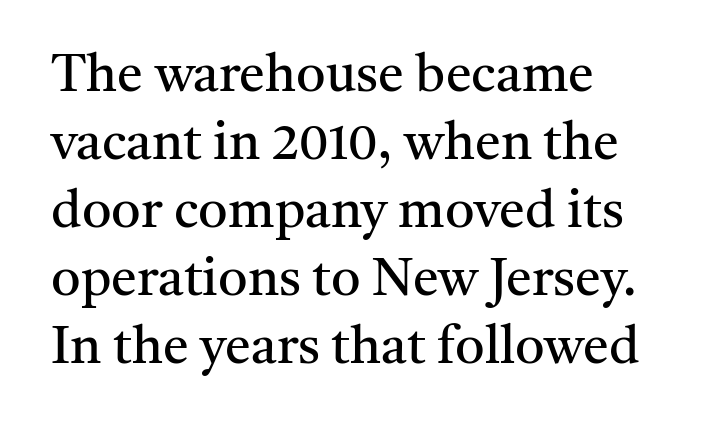
Q: Is the text bold? A: No.
Q: Is the text italic (slanted)? A: No, it is upright.
Q: Is the typeface a serif or a sans-serif typeface? A: Serif.
Q: Is the text underlined? A: No.
Q: How is the paragraph aligned? A: Left-aligned.
Q: Is the spacing between letters normal or unusually wide? A: Normal.
Q: Is the spacing between lines tight, normal or loose? A: Normal.
Q: Width (condensed, normal, or wide)? A: Normal.
Q: Stroke contrast? A: Medium.
Q: x-height? A: Medium.
Q: Monospaced? A: No.
